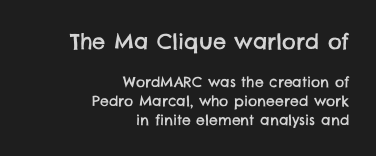
The image shows 21 px text type; set right-aligned, normal line spacing (1.35x), normal letter spacing, not underlined; the first (top) block is 1.5x larger.
